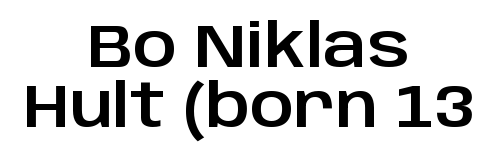
The image shows 60 px sans-serif type, upright; set centered, tight line spacing (1.0x), normal letter spacing, not underlined; low stroke contrast and a large x-height.
